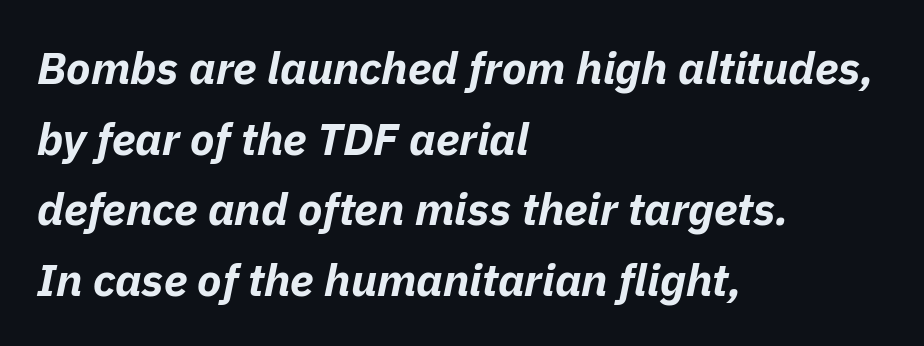
The image shows 45 px bold type, italic (leaning right); set left-aligned, normal line spacing (1.57x), normal letter spacing, not underlined; low stroke contrast and a medium x-height.
